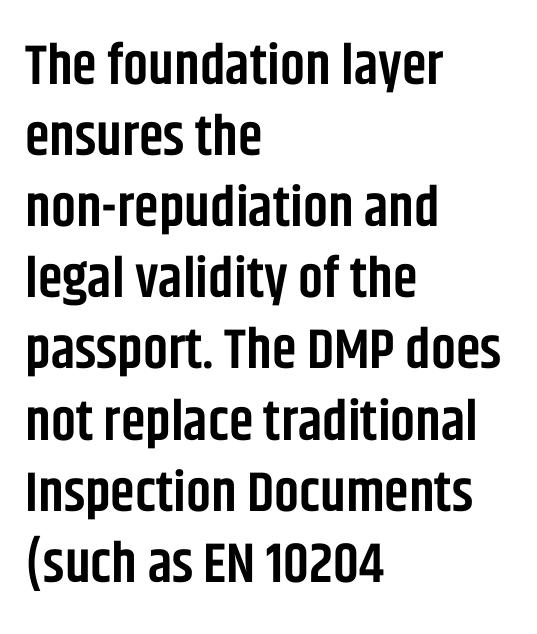
{"serif": "no", "italic": "no", "bold": "semi", "weight": "semibold", "width": "condensed", "stroke_contrast": "low", "x_height": "large", "monospaced": "no", "underline": "no", "align": "left", "line_spacing": "normal", "line_spacing_ratio": 1.27, "letter_spacing": "normal", "letter_spacing_em": 0.0, "glyph_px": 56}
